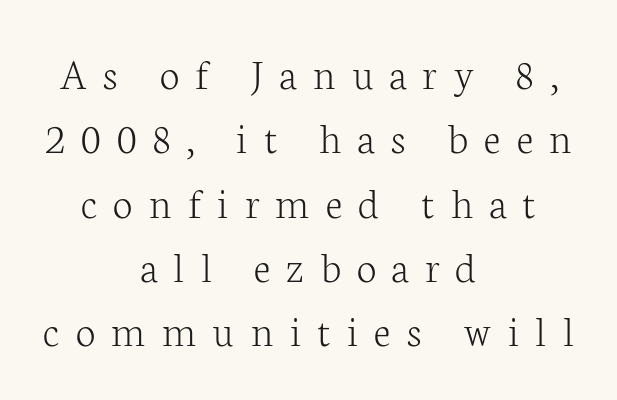
The image shows 45 px light serif type, upright; set centered, normal line spacing (1.43x), unusually wide letter spacing (+0.36 em), not underlined; low stroke contrast and a medium x-height.
